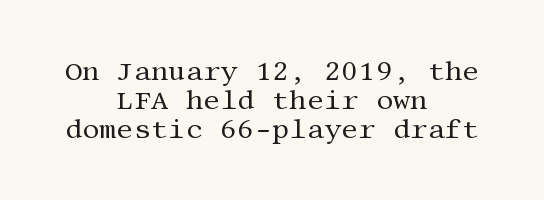
The image shows 27 px text type, upright; set centered, tight line spacing (1.07x), normal letter spacing, not underlined.
